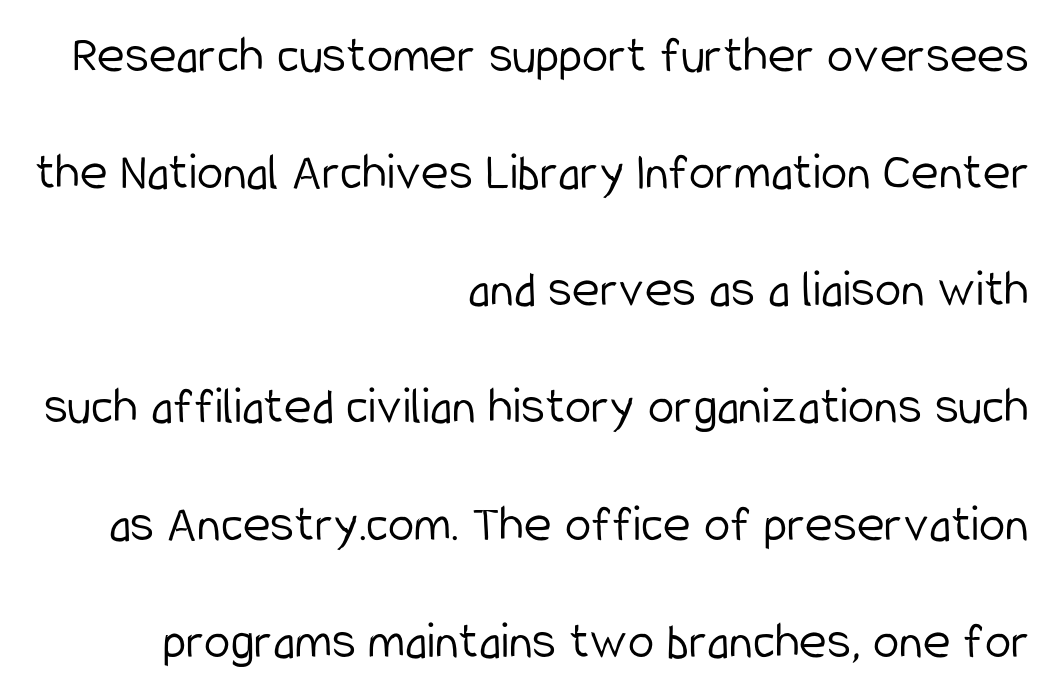
The image shows 53 px light, condensed sans-serif type, upright; set right-aligned, loose line spacing (2.21x), normal letter spacing, not underlined; low stroke contrast and a medium x-height.
